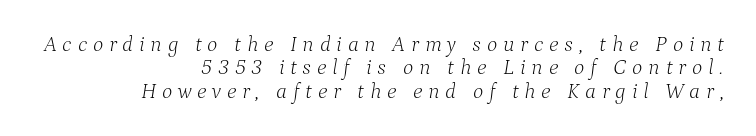
{"italic": "yes", "lean": "right", "slant_degrees": 9, "bold": "no", "underline": "no", "align": "right", "line_spacing": "tight", "line_spacing_ratio": 1.06, "letter_spacing": "wide", "letter_spacing_em": 0.26, "glyph_px": 22}
